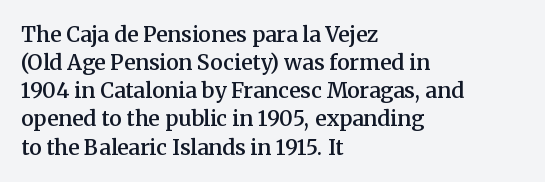
The axis of the letterforms is exactly vertical. The block of text has a typical density, with ordinary space between rows. Plain, unruled lines of type. Slightly chunky letters — semibold, I'd say, not full bold. Left-aligned paragraph, ragged on the right.
